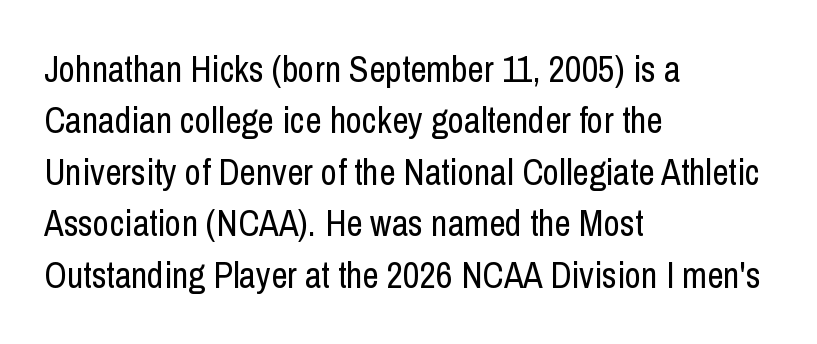
Standard letterfit; no display-style spreading of the glyphs. It's the straight-up-and-down kind of type. Serifs: no, the terminals of the letterforms are clean. Does the copy run flush right? No — it runs flush left.
